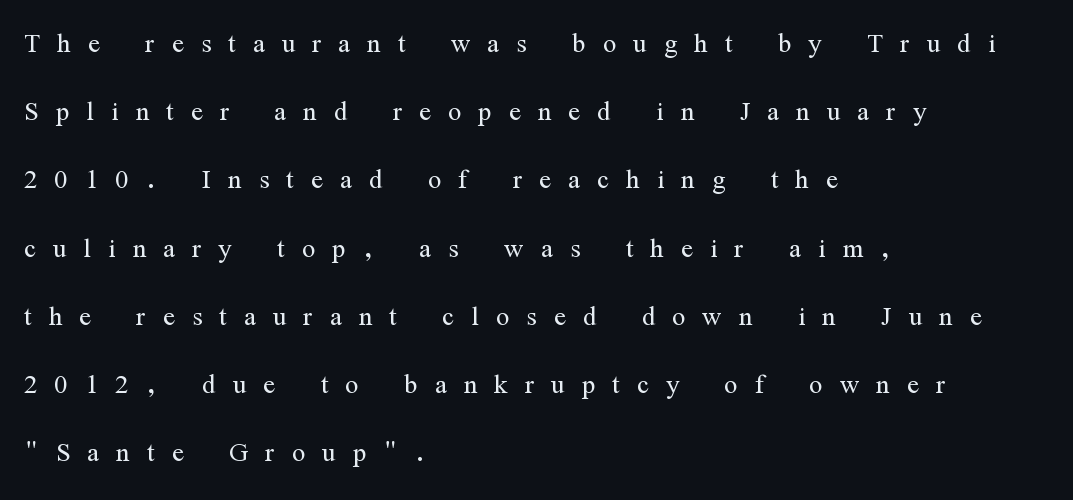
The image shows 35 px light, condensed serif type, upright; set left-aligned, loose line spacing (1.95x), unusually wide letter spacing (+0.49 em), not underlined; medium stroke contrast and a medium x-height.
